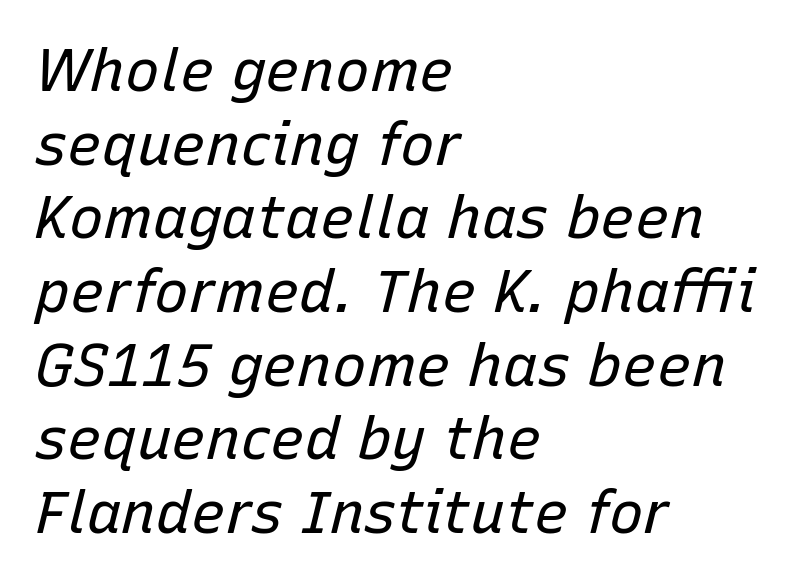
{"italic": "yes", "lean": "right", "slant_degrees": 15, "bold": "no", "weight": "regular", "width": "normal", "stroke_contrast": "low", "x_height": "medium", "monospaced": "no", "underline": "no", "align": "left", "line_spacing": "normal", "line_spacing_ratio": 1.27, "letter_spacing": "normal", "letter_spacing_em": 0.0, "glyph_px": 58}
